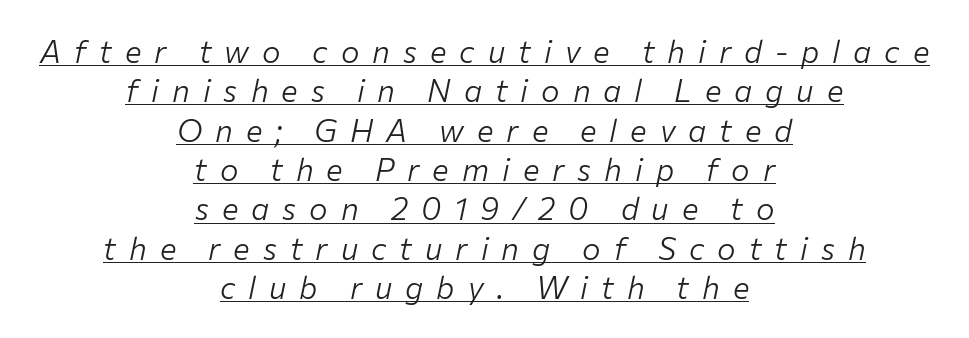
Vertical spacing — default. Compared with a typical body face, this is equally light or lighter still. The typesetter has applied underlining to the passage shown. Line starts and ends both wander, symmetrically. Proportional: the letters do not fall into vertical columns.
